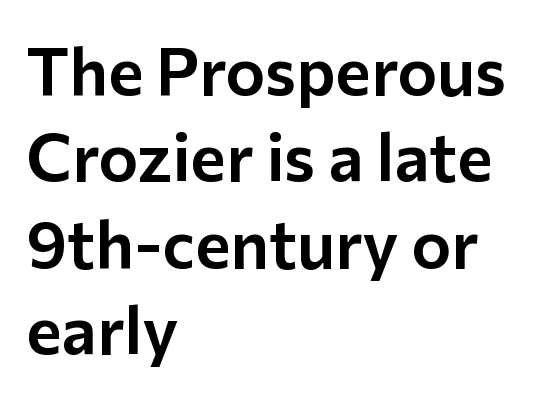
The image shows 67 px sans-serif type, upright; set left-aligned, normal line spacing (1.29x), normal letter spacing, not underlined; low stroke contrast and a medium x-height.
